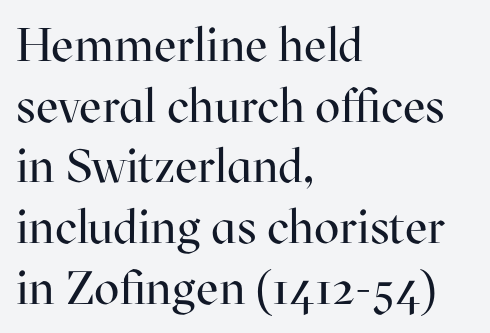
The image shows 47 px regular-weight serif type, upright; set left-aligned, normal line spacing (1.29x), normal letter spacing, not underlined; high stroke contrast and a medium x-height.
